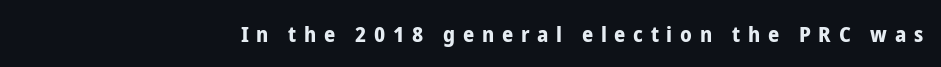
The image shows 22 px bold type, upright; set unusually wide letter spacing (+0.35 em), not underlined.
